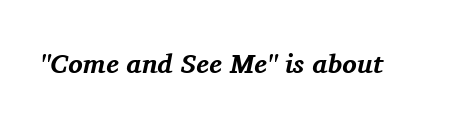
The image shows 27 px bold type, italic (leaning right); set normal letter spacing, not underlined.
